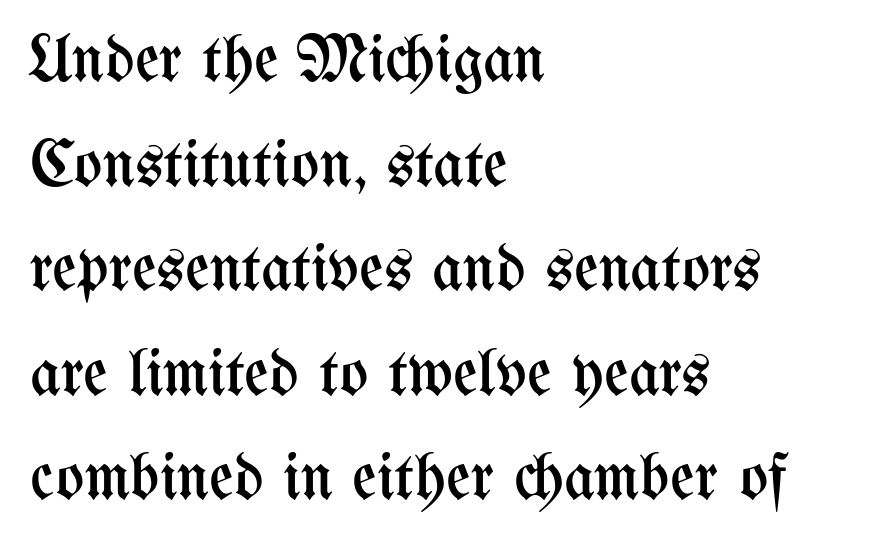
The image shows 67 px regular-weight, condensed type, upright; set left-aligned, normal line spacing (1.56x), normal letter spacing, not underlined; medium stroke contrast and a medium x-height.
